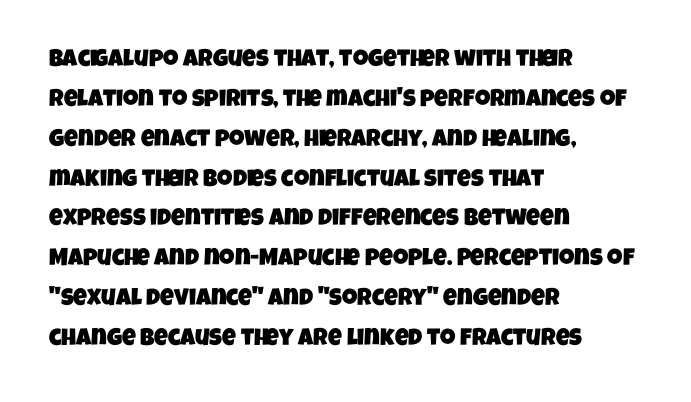
Check the space under the baseline: it is left empty. Does the copy run flush right? No — it runs flush left. These lines keep a tight, regular rhythm from letter to letter. The rendering uses a moderate line-height, typical for paragraphs.
